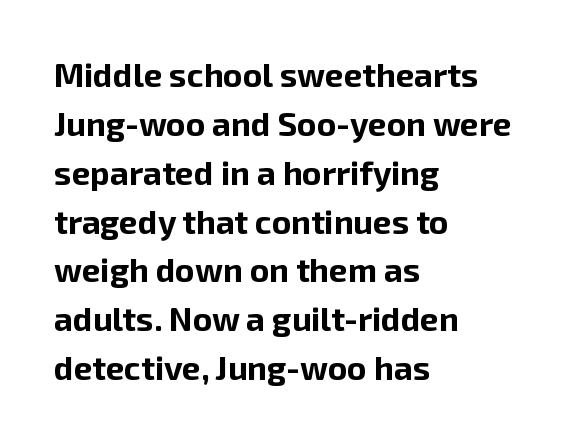
Just letters on the line, the space beneath them empty. Font category for this specimen: sans-serif. Proportional: the letters do not fall into vertical columns. Does extra space separate the letters? No, they use regular spacing. How would I describe the line gaps? Plain and ordinary.
